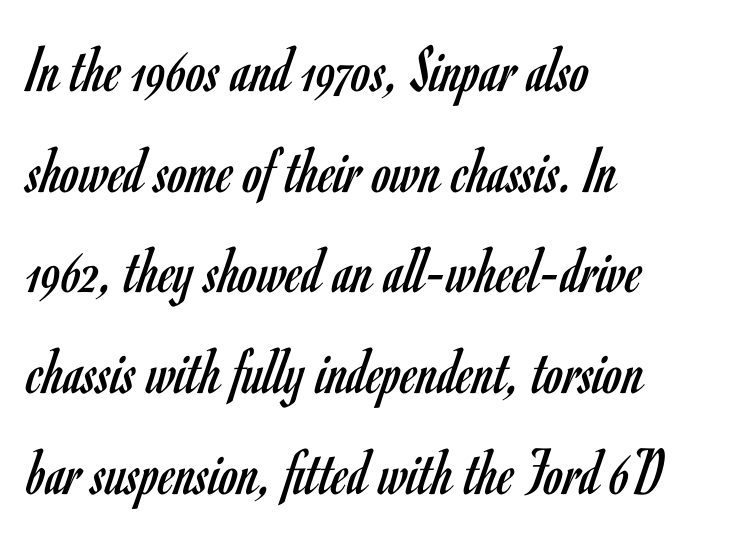
The image shows 68 px regular-weight, condensed sans-serif type; set left-aligned, normal line spacing (1.48x), normal letter spacing, not underlined; low stroke contrast and a small x-height.
